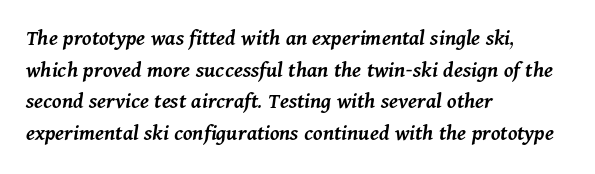
What stands out about the letter spacing? Nothing — it is the standard amount. As a designer I'd log this as weight 600, semibold. Honestly, the row spacing looks completely unremarkable. The strip under each line holds only bare page. Style check: oblique.
